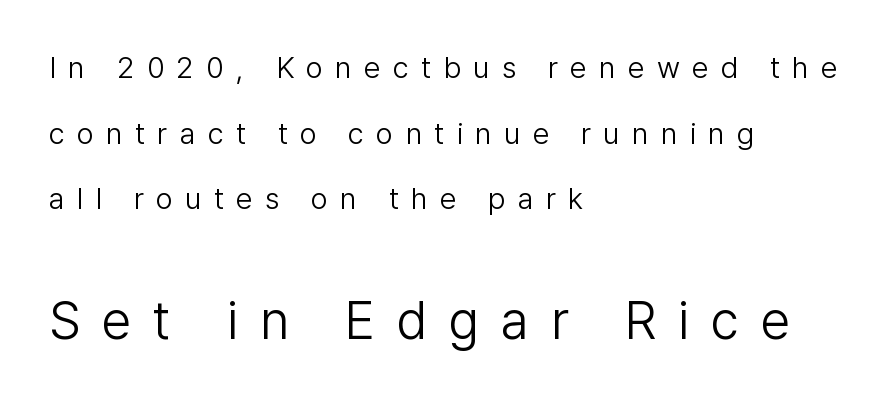
Scale increases going downward across the two blocks. Stems here are at most as thick as an everyday book face. It's the straight-up-and-down kind of type. Honestly, there is no underline to notice here at all.
